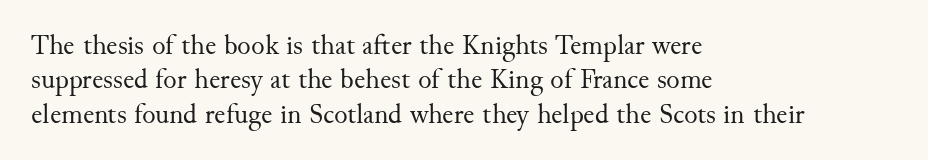
The foot of each line stays bare and open. The letters advance in unequal steps, a hallmark of proportional type. The passage shown is not bold in any degree. Each word holds together tightly as a unit, with standard inter-letter gaps. The text was rendered using a seriffed face with decorative stroke endings. The lettering stays uniformly vertical, giving the passage a roman look.
